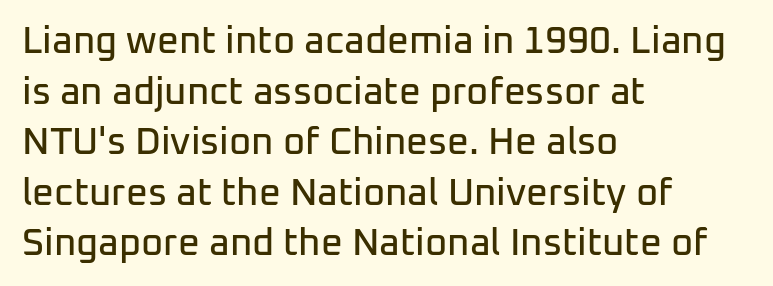
Q: Is the text italic (slanted)? A: No, it is upright.
Q: Is the typeface a serif or a sans-serif typeface? A: Sans-serif.
Q: Is the text underlined? A: No.
Q: How is the paragraph aligned? A: Left-aligned.
Q: Is the spacing between letters normal or unusually wide? A: Normal.
Q: Is the spacing between lines tight, normal or loose? A: Normal.
Q: Width (condensed, normal, or wide)? A: Normal.
Q: Stroke contrast? A: Low.
Q: x-height? A: Medium.
Q: Monospaced? A: No.
